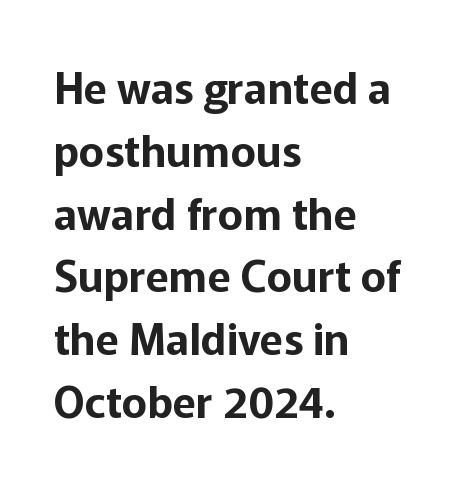
The image shows 43 px sans-serif type, upright; set left-aligned, normal line spacing (1.46x), normal letter spacing, not underlined; low stroke contrast and a medium x-height.
